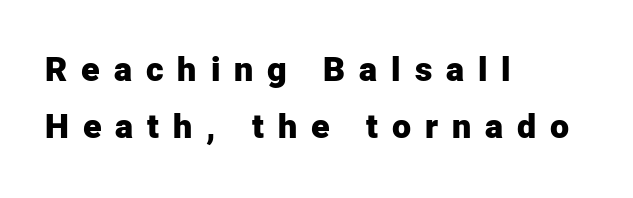
{"serif": "no", "italic": "no", "bold": "yes", "weight": "heavy", "width": "normal", "stroke_contrast": "low", "x_height": "medium", "monospaced": "no", "underline": "no", "align": "left", "line_spacing": "normal", "line_spacing_ratio": 1.67, "letter_spacing": "wide", "letter_spacing_em": 0.41, "glyph_px": 34}
